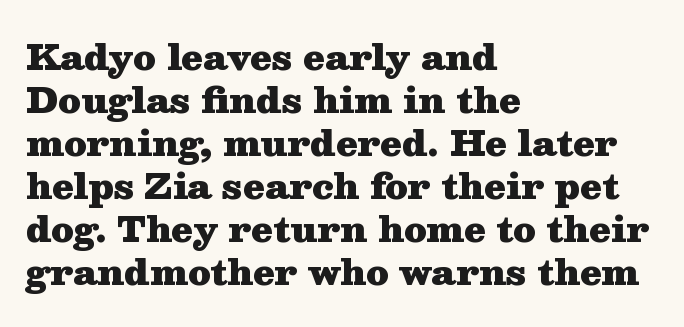
{"serif": "yes", "italic": "no", "bold": "yes", "weight": "heavy", "width": "wide", "stroke_contrast": "medium", "x_height": "medium", "monospaced": "no", "underline": "no", "align": "left", "line_spacing_ratio": 1.23, "letter_spacing": "normal", "letter_spacing_em": 0.0, "glyph_px": 35}
